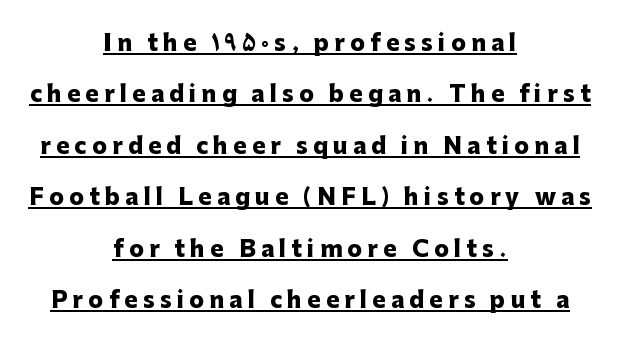
The image shows 22 px bold type, upright; set centered, loose line spacing (2.34x), unusually wide letter spacing (+0.24 em), underlined.
